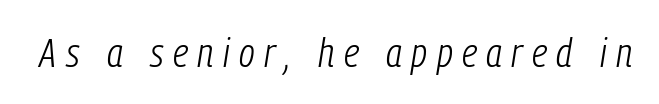
{"italic": "yes", "lean": "right", "slant_degrees": 9, "bold": "no", "weight": "light", "width": "condensed", "stroke_contrast": "low", "x_height": "medium", "monospaced": "no", "underline": "no", "letter_spacing": "wide", "letter_spacing_em": 0.23, "glyph_px": 41}
